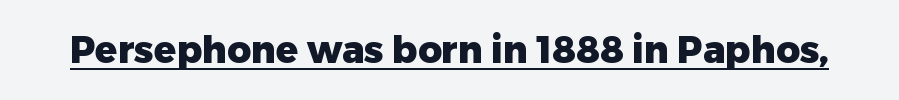
The image shows 37 px heavy sans-serif type, upright; set normal letter spacing, underlined; low stroke contrast and a medium x-height.
